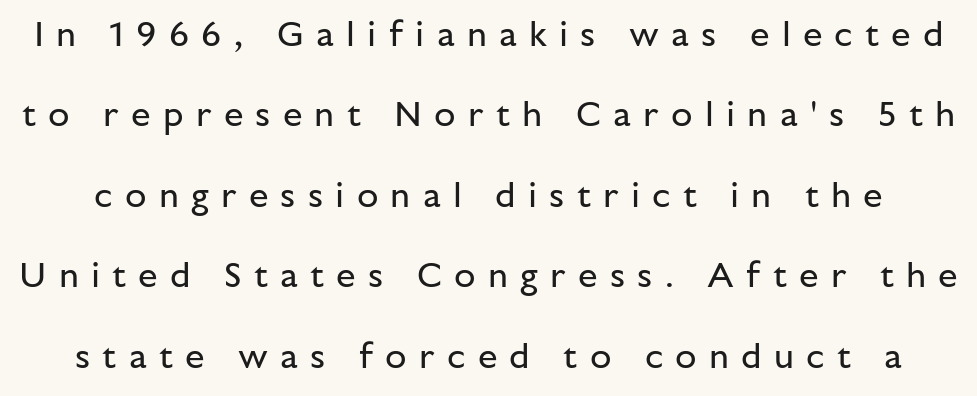
{"serif": "no", "italic": "no", "bold": "no", "weight": "regular", "width": "normal", "stroke_contrast": "low", "x_height": "medium", "monospaced": "no", "underline": "no", "line_spacing": "loose", "line_spacing_ratio": 2.3, "letter_spacing": "wide", "letter_spacing_em": 0.35, "glyph_px": 35}
